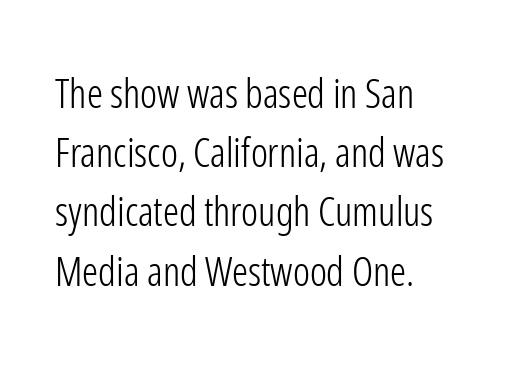
I'd call this a sans setting — the letters go barefoot. This rendering features lettering with no underline. In terms of posture, this sample is upright. Stems and bowls with no extra thickness — not bold.
